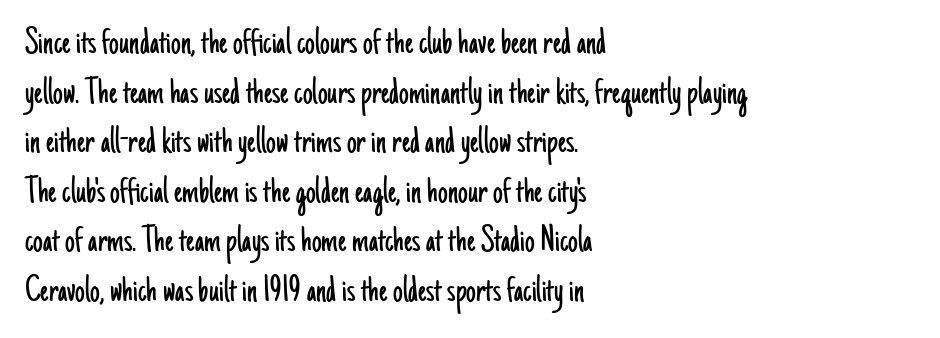
Beneath every word, the page is bare. Vertical strokes here are truly vertical. Leftover space on each line is placed entirely after the last word. The letters advance in unequal steps, a hallmark of proportional type. A light-to-regular cut is what we see here. The line texture is even and compact thanks to regular tracking.
